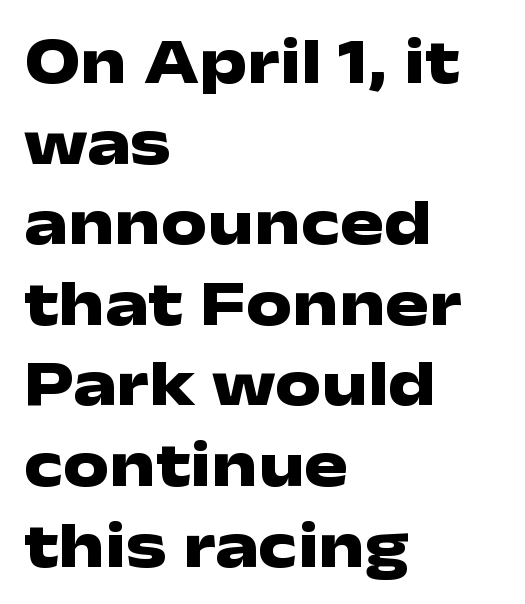
{"serif": "no", "italic": "no", "bold": "yes", "weight": "heavy", "width": "wide", "stroke_contrast": "low", "x_height": "medium", "monospaced": "no", "underline": "no", "align": "left", "line_spacing_ratio": 1.24, "letter_spacing": "normal", "letter_spacing_em": 0.0, "glyph_px": 65}
